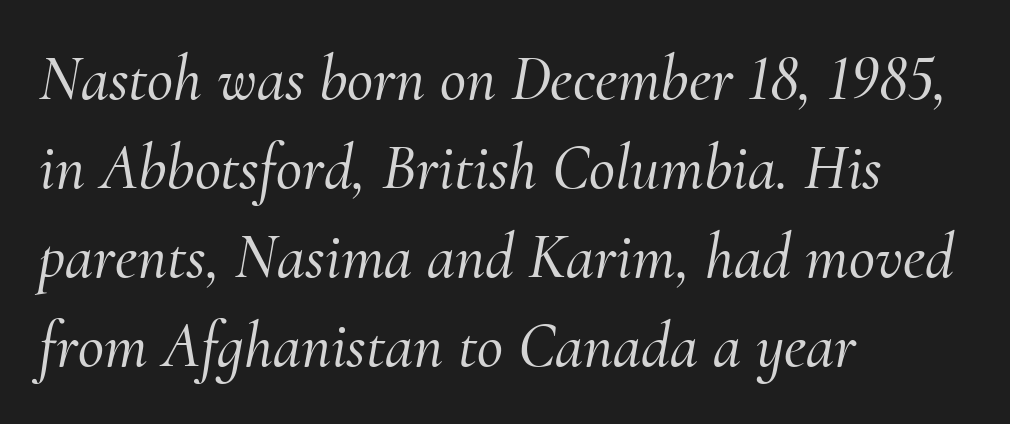
The image shows 64 px serif type, italic (leaning right); set left-aligned, normal line spacing (1.39x), normal letter spacing, not underlined; medium stroke contrast and a small x-height.
